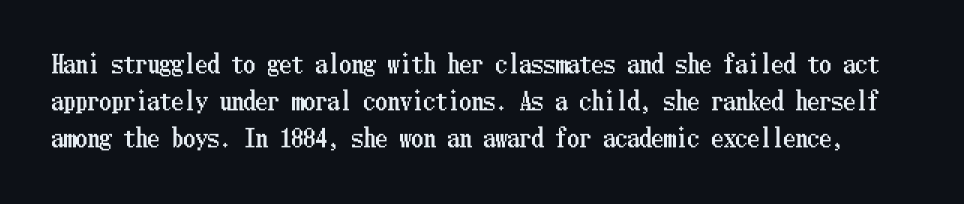
Q: Is the text italic (slanted)? A: No, it is upright.
Q: Is the text underlined? A: No.
Q: Is the spacing between letters normal or unusually wide? A: Normal.
Q: Is the spacing between lines tight, normal or loose? A: Normal.
